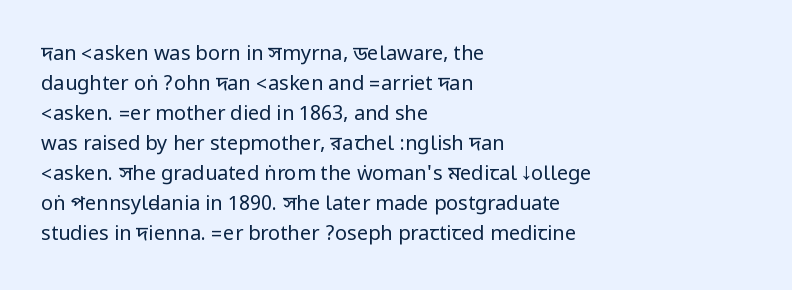
{"italic": "no", "bold": "no", "underline": "no", "align": "left", "line_spacing": "normal", "line_spacing_ratio": 1.5, "letter_spacing": "normal", "letter_spacing_em": 0.0, "glyph_px": 20}
